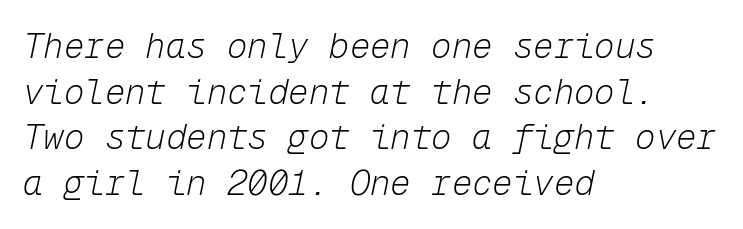
Q: Is the text bold? A: No.
Q: Is the text italic (slanted)? A: Yes, it leans right by about 12 degrees.
Q: Is the text underlined? A: No.
Q: How is the paragraph aligned? A: Left-aligned.
Q: Is the spacing between letters normal or unusually wide? A: Normal.
Q: Is the spacing between lines tight, normal or loose? A: Normal.
Q: Width (condensed, normal, or wide)? A: Normal.
Q: Stroke contrast? A: Low.
Q: x-height? A: Medium.
Q: Monospaced? A: Yes.
